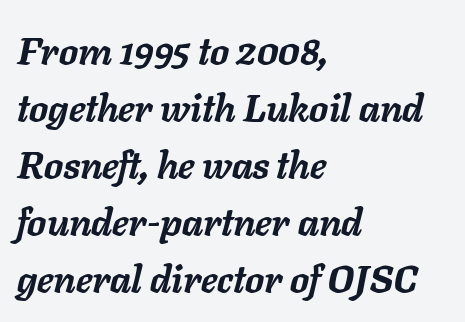
The image shows 38 px semibold type, italic (leaning right); set left-aligned, normal line spacing (1.5x), normal letter spacing, not underlined; low stroke contrast and a medium x-height.
